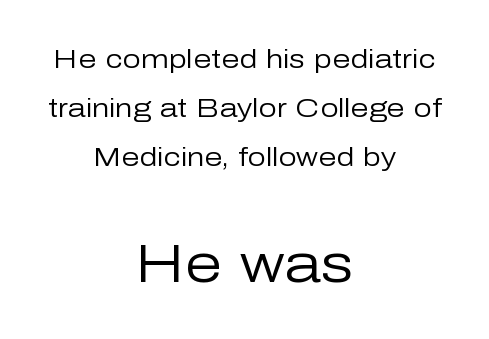
The image shows 53 px regular-weight sans-serif type, upright; set centered, line spacing 1.89x, normal letter spacing, not underlined; the second (bottom) block is 2.04x larger; low stroke contrast and a medium x-height.
